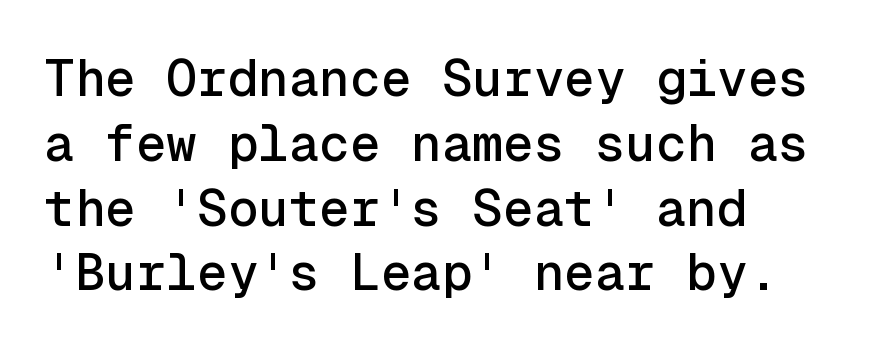
Regarding leading, the lines here are spaced in the standard way. Observe the absence of serifs on each vertical stroke in this sample. Caption: standard tracking, unaltered. Every character here occupies the same horizontal width, giving the sample a typewriter-like rhythm.
